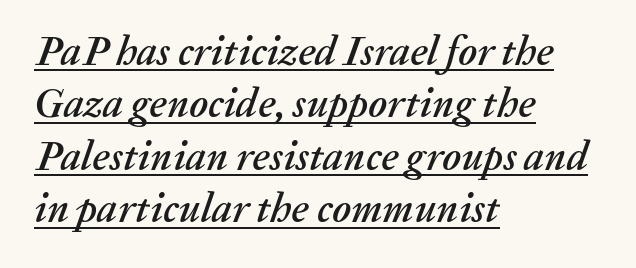
The image shows 41 px text type, italic (leaning right); set left-aligned, normal line spacing (1.28x), normal letter spacing, underlined; medium stroke contrast and a medium x-height.
